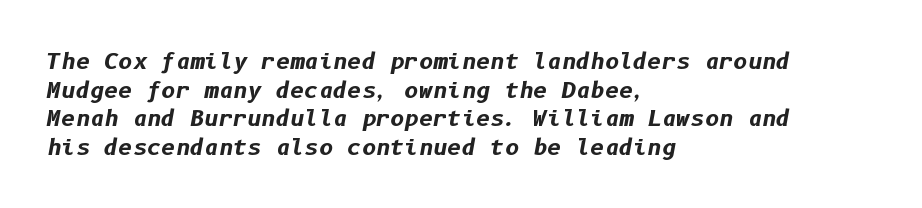
{"italic": "yes", "lean": "right", "slant_degrees": 10, "bold": "yes", "underline": "no", "align": "left", "line_spacing": "normal", "line_spacing_ratio": 1.3, "letter_spacing": "normal", "letter_spacing_em": 0.0, "glyph_px": 22}
